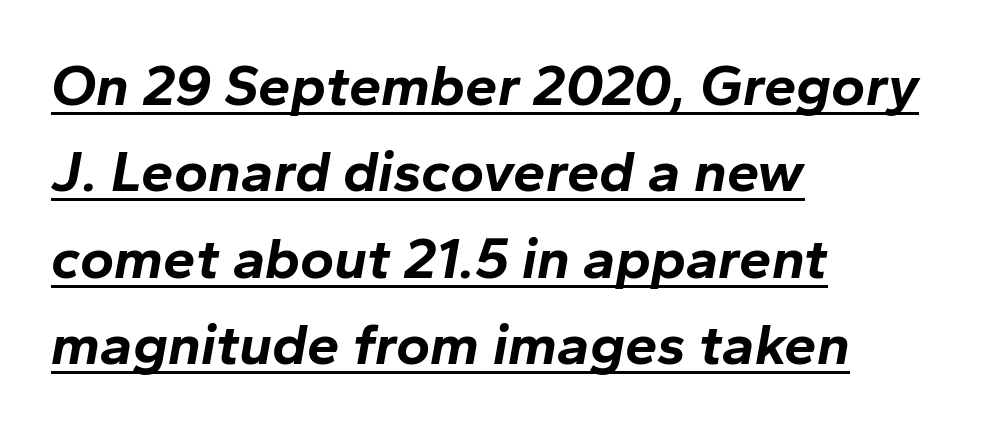
The image shows 58 px bold type, italic (leaning right); set left-aligned, normal line spacing (1.49x), normal letter spacing, underlined; low stroke contrast and a medium x-height.
